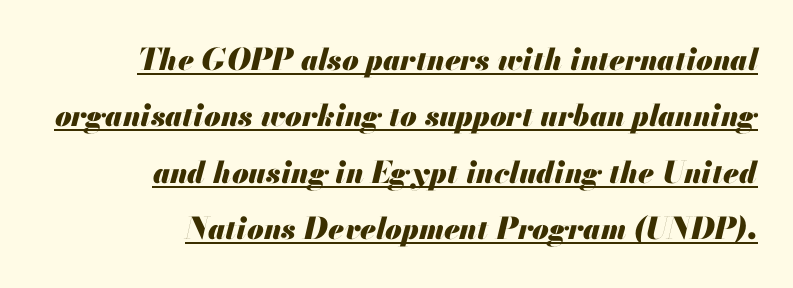
{"italic": "yes", "lean": "right", "slant_degrees": 13, "bold": "yes", "weight": "heavy", "width": "normal", "stroke_contrast": "medium", "x_height": "small", "monospaced": "no", "underline": "yes", "align": "right", "line_spacing_ratio": 1.88, "letter_spacing": "normal", "letter_spacing_em": 0.0, "glyph_px": 30}
